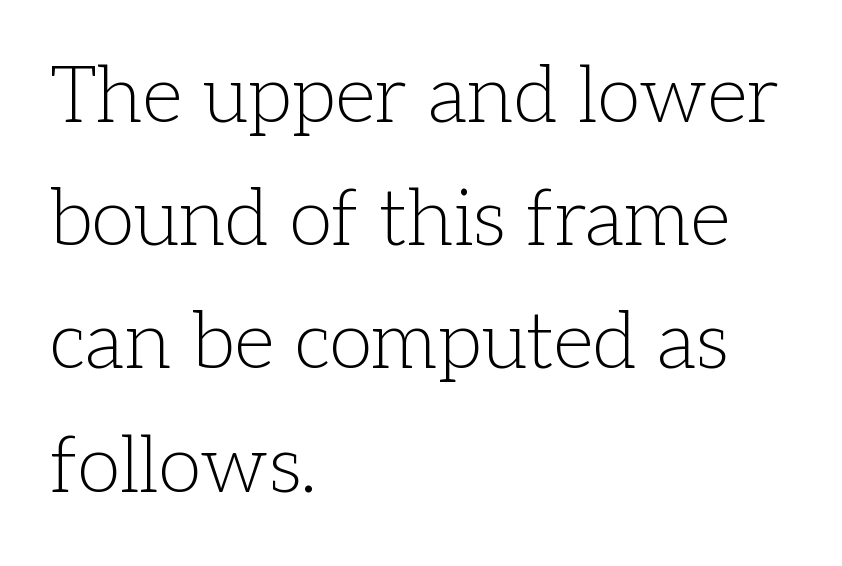
{"serif": "yes", "italic": "no", "bold": "no", "weight": "light", "width": "normal", "stroke_contrast": "low", "x_height": "medium", "monospaced": "no", "underline": "no", "align": "left", "line_spacing": "normal", "line_spacing_ratio": 1.56, "letter_spacing": "normal", "letter_spacing_em": 0.0, "glyph_px": 79}
